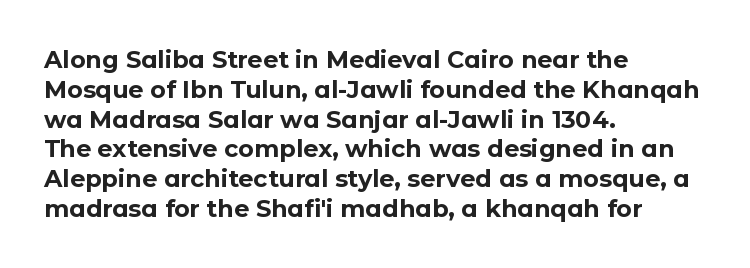
The image shows 24 px bold type, upright; set left-aligned, line spacing 1.24x, normal letter spacing, not underlined.
